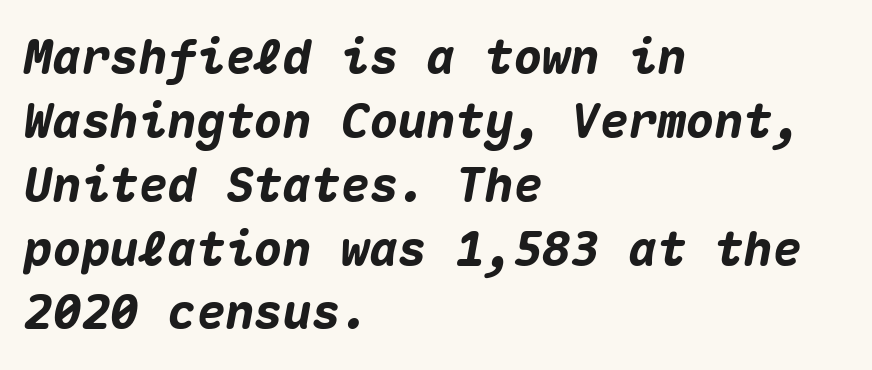
The image shows 48 px heavy type, italic (leaning right), monospaced; set left-aligned, normal line spacing (1.33x), normal letter spacing, not underlined; medium stroke contrast and a medium x-height.
